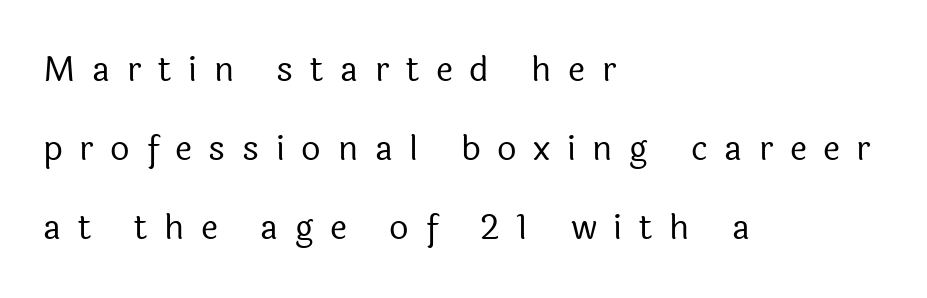
{"serif": "no", "italic": "no", "bold": "no", "weight": "regular", "width": "normal", "x_height": "medium", "monospaced": "no", "underline": "no", "align": "left", "line_spacing": "loose", "line_spacing_ratio": 2.32, "letter_spacing": "wide", "letter_spacing_em": 0.49, "glyph_px": 34}
